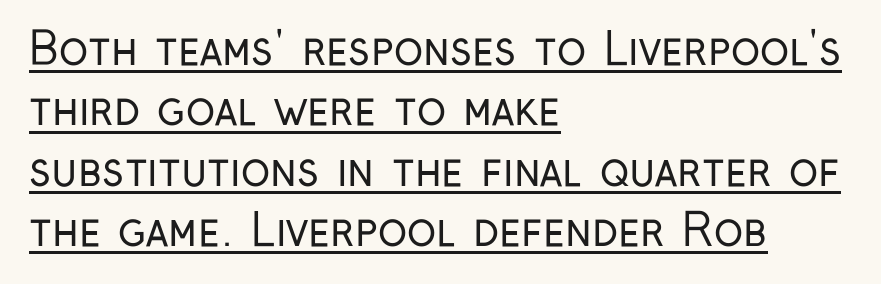
Q: Is the text bold? A: No.
Q: Is the text italic (slanted)? A: No, it is upright.
Q: Is the typeface a serif or a sans-serif typeface? A: Sans-serif.
Q: Is the text underlined? A: Yes.
Q: How is the paragraph aligned? A: Left-aligned.
Q: Is the spacing between letters normal or unusually wide? A: Normal.
Q: Is the spacing between lines tight, normal or loose? A: Normal.
Q: Width (condensed, normal, or wide)? A: Condensed.
Q: Stroke contrast? A: Low.
Q: x-height? A: Medium.
Q: Monospaced? A: No.
